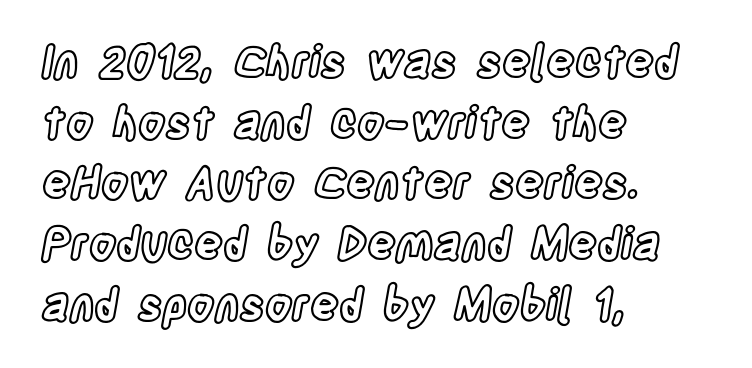
The image shows 44 px condensed type; set left-aligned, normal line spacing (1.38x), normal letter spacing, not underlined; a large x-height.
